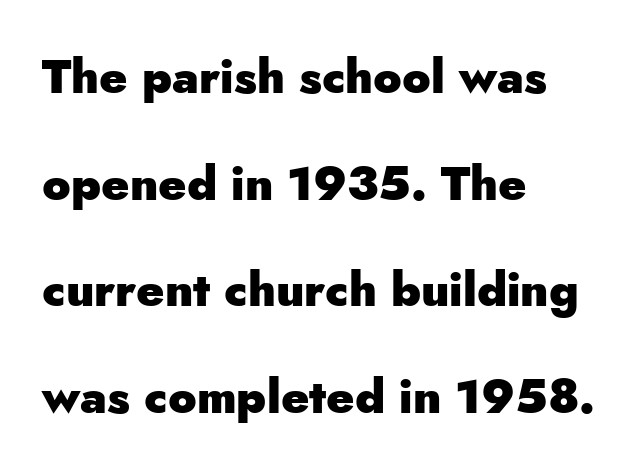
In terms of leading, this rendering errs on the spacious side. Horizontally, the lines are justified to the leading edge only. Each letter's strokes conclude bluntly, with no projecting serifs. Just letters on the line, the space beneath them empty. The sample has been set heavy, in full bold. Glyph-to-glyph distance matches everyday printed text.
